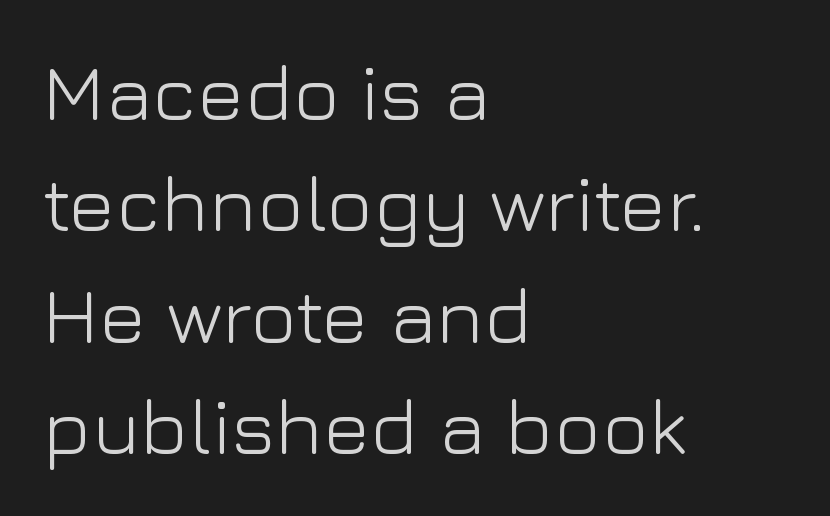
{"serif": "no", "italic": "no", "bold": "no", "weight": "light", "width": "normal", "stroke_contrast": "low", "x_height": "medium", "monospaced": "no", "underline": "no", "align": "left", "line_spacing": "normal", "line_spacing_ratio": 1.41, "letter_spacing": "normal", "letter_spacing_em": 0.0, "glyph_px": 79}
